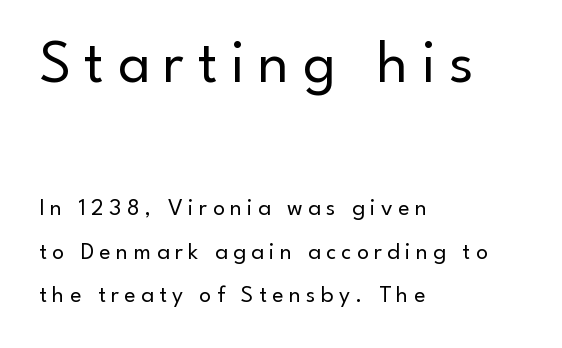
Q: Is the text bold? A: No.
Q: Is the text italic (slanted)? A: No, it is upright.
Q: Is the typeface a serif or a sans-serif typeface? A: Sans-serif.
Q: Is the text underlined? A: No.
Q: How is the paragraph aligned? A: Left-aligned.
Q: Is the spacing between letters normal or unusually wide? A: Unusually wide.
Q: Which block of text is set in a larger size, the first (top) or the second (bottom)? A: The first (top) one.
Q: Width (condensed, normal, or wide)? A: Normal.
Q: Stroke contrast? A: Low.
Q: x-height? A: Small.
Q: Monospaced? A: No.
